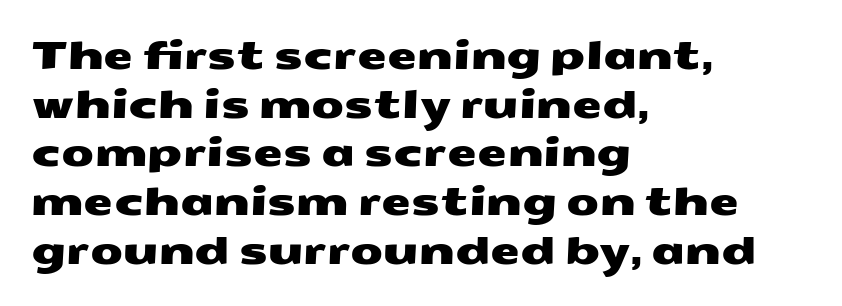
{"serif": "no", "width": "wide", "stroke_contrast": "medium", "x_height": "medium", "monospaced": "no", "underline": "no", "align": "left", "line_spacing": "normal", "line_spacing_ratio": 1.28, "letter_spacing": "normal", "letter_spacing_em": 0.0, "glyph_px": 38}
